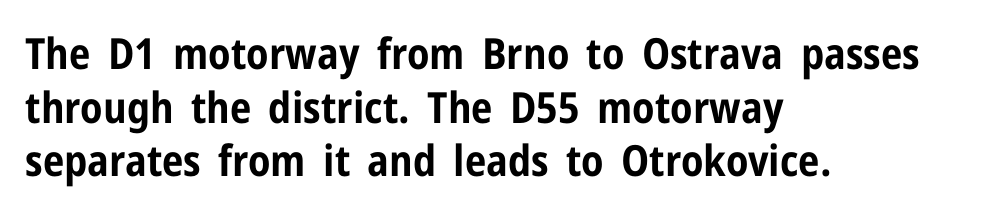
The image shows 43 px bold, condensed sans-serif type, upright; set left-aligned, normal line spacing (1.25x), normal letter spacing, not underlined; low stroke contrast and a medium x-height.
